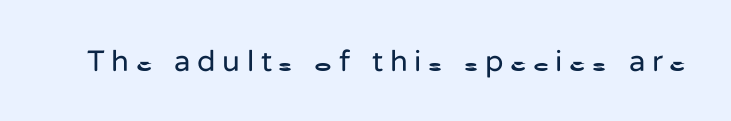
Q: Is the text bold? A: No.
Q: Is the text italic (slanted)? A: No, it is upright.
Q: Is the typeface a serif or a sans-serif typeface? A: Sans-serif.
Q: Is the text underlined? A: No.
Q: Is the spacing between letters normal or unusually wide? A: Unusually wide.
Q: Width (condensed, normal, or wide)? A: Normal.
Q: Stroke contrast? A: Low.
Q: x-height? A: Medium.
Q: Monospaced? A: No.
